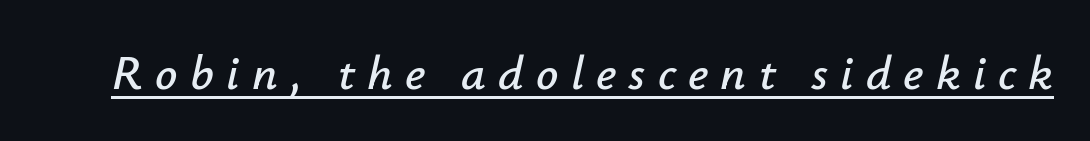
Would a proofreader flag this as italicized? Yes. You could not count columns in this text — the font is proportionally spaced. The string is rendered with underlining switched on. You could only call the tracking loose — the letters float apart.
